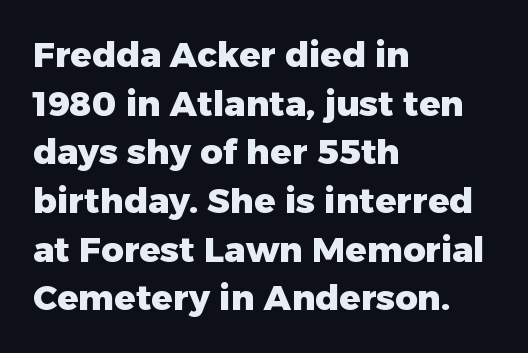
Q: Is the text bold? A: Yes.
Q: Is the text italic (slanted)? A: No, it is upright.
Q: Is the typeface a serif or a sans-serif typeface? A: Sans-serif.
Q: Is the text underlined? A: No.
Q: How is the paragraph aligned? A: Left-aligned.
Q: Is the spacing between letters normal or unusually wide? A: Normal.
Q: Is the spacing between lines tight, normal or loose? A: Normal.
Q: Width (condensed, normal, or wide)? A: Normal.
Q: Stroke contrast? A: Low.
Q: x-height? A: Medium.
Q: Monospaced? A: No.
